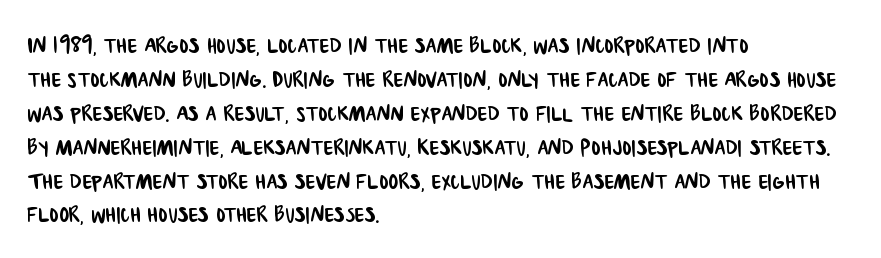
Plain, unruled lines of type. The rendering anchors every line to the left-hand side. A sans-serif font was chosen for this passage. How are the letters spaced? Ordinarily, with no added tracking. Looks like regular typesetting: each glyph gets only the width it needs.
